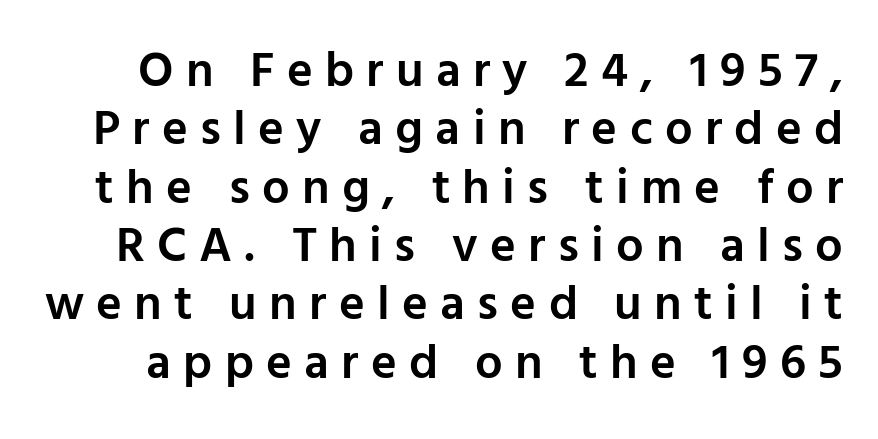
Q: Is the text bold? A: Semi-bold.
Q: Is the text italic (slanted)? A: No, it is upright.
Q: Is the typeface a serif or a sans-serif typeface? A: Sans-serif.
Q: Is the text underlined? A: No.
Q: Is the spacing between letters normal or unusually wide? A: Unusually wide.
Q: Width (condensed, normal, or wide)? A: Normal.
Q: Stroke contrast? A: Low.
Q: x-height? A: Medium.
Q: Monospaced? A: No.
